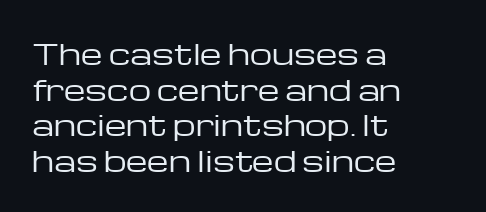
Is there much room between lines? A standard amount, neither cramped nor airy. The face used here is proportionally spaced, like ordinary book or web type. Think standard paragraph weight, or any step lighter than that. The glyphs in this specimen are sans serif.
